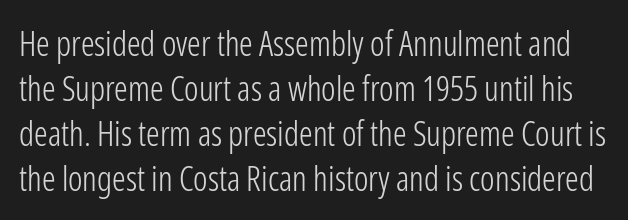
The image shows 34 px light, condensed sans-serif type, upright; set normal line spacing (1.32x), normal letter spacing, not underlined; low stroke contrast and a medium x-height.
